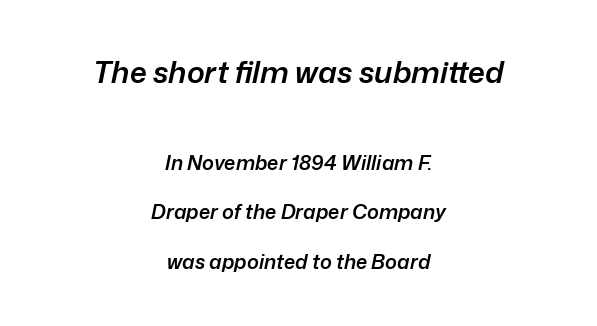
{"italic": "yes", "lean": "right", "slant_degrees": 12, "bold": "semi", "weight": "semibold", "width": "normal", "stroke_contrast": "low", "x_height": "medium", "monospaced": "no", "underline": "no", "align": "center", "line_spacing": "loose", "line_spacing_ratio": 2.47, "letter_spacing": "normal", "letter_spacing_em": 0.0, "larger_block": "first", "size_ratio": 1.5, "glyph_px": 30}
